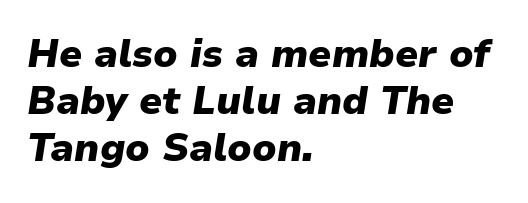
The image shows 39 px heavy type, italic (leaning right); set left-aligned, line spacing 1.21x, normal letter spacing, not underlined; low stroke contrast and a medium x-height.
